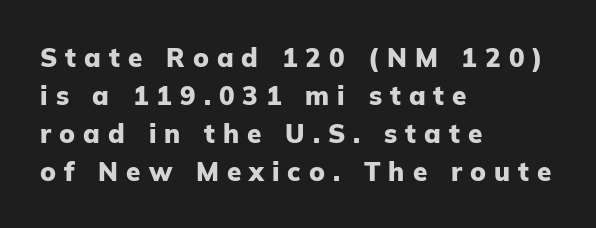
The image shows 26 px bold type, upright; set left-aligned, normal line spacing (1.46x), unusually wide letter spacing (+0.31 em), not underlined.
